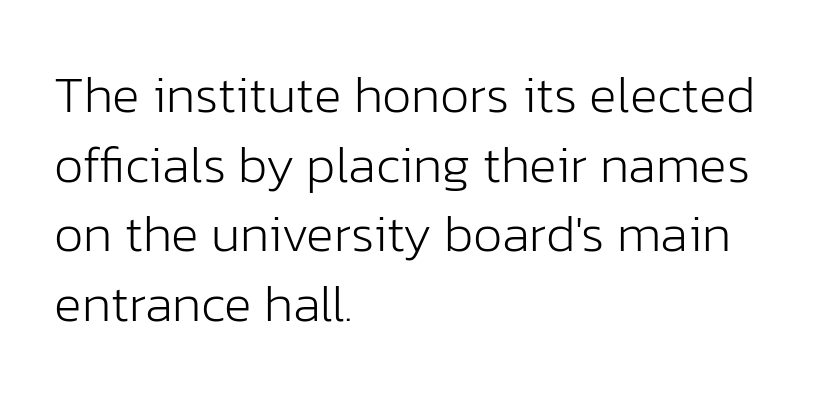
The image shows 52 px light sans-serif type, upright; set left-aligned, normal line spacing (1.34x), normal letter spacing, not underlined; low stroke contrast and a medium x-height.
